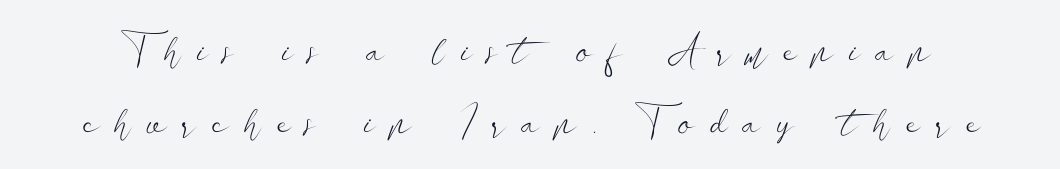
Nothing sits at the stroke ends, so this counts as sans-serif. The passage shown is typed in a proportional face where columns would drift. A quiet, ordinary-to-light weight characterises the typeface. Has an underline been added? It has not. Here the glyphs are tracked loosely, breaking word shapes into spaced letters.
